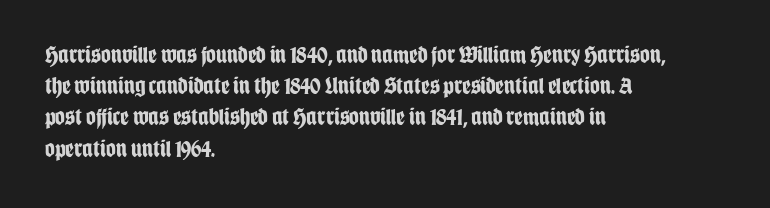
{"italic": "no", "bold": "yes", "underline": "no", "align": "left", "line_spacing": "normal", "line_spacing_ratio": 1.3, "letter_spacing": "normal", "letter_spacing_em": 0.0, "glyph_px": 24}
